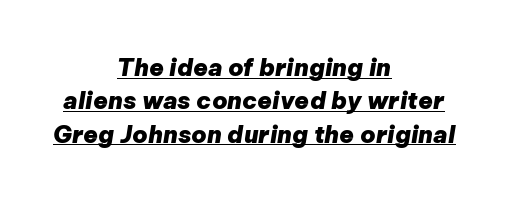
{"italic": "yes", "lean": "right", "slant_degrees": 9, "bold": "yes", "underline": "yes", "align": "center", "line_spacing": "normal", "line_spacing_ratio": 1.39, "letter_spacing": "normal", "letter_spacing_em": 0.0, "glyph_px": 24}
